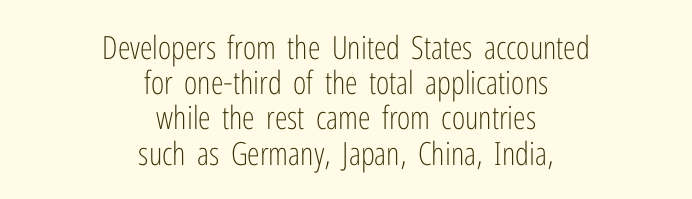
Q: Is the text bold? A: No.
Q: Is the text italic (slanted)? A: No, it is upright.
Q: Is the typeface a serif or a sans-serif typeface? A: Sans-serif.
Q: Is the text underlined? A: No.
Q: How is the paragraph aligned? A: Centered.
Q: Is the spacing between letters normal or unusually wide? A: Normal.
Q: Is the spacing between lines tight, normal or loose? A: Tight.
Q: Width (condensed, normal, or wide)? A: Condensed.
Q: Stroke contrast? A: Low.
Q: x-height? A: Medium.
Q: Monospaced? A: No.
